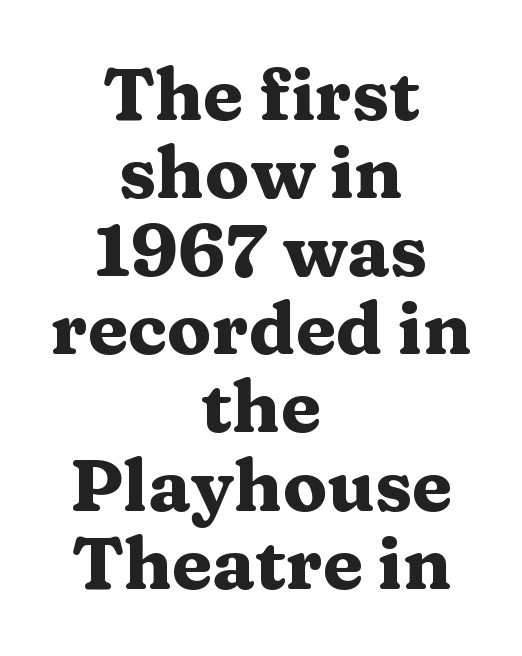
{"serif": "yes", "italic": "no", "bold": "yes", "weight": "heavy", "width": "wide", "stroke_contrast": "medium", "x_height": "medium", "monospaced": "no", "underline": "no", "align": "center", "line_spacing": "tight", "line_spacing_ratio": 1.07, "letter_spacing": "normal", "letter_spacing_em": 0.0, "glyph_px": 73}
